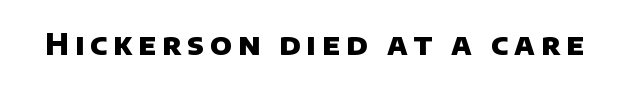
{"serif": "no", "bold": "yes", "weight": "heavy", "width": "normal", "stroke_contrast": "low", "x_height": "large", "monospaced": "no", "underline": "no", "letter_spacing": "wide", "letter_spacing_em": 0.2, "glyph_px": 29}
